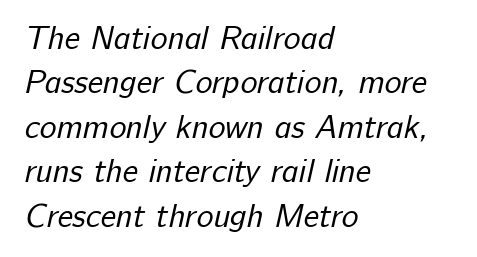
The image shows 32 px regular-weight sans-serif type; set left-aligned, normal line spacing (1.39x), normal letter spacing, not underlined; low stroke contrast and a medium x-height.
